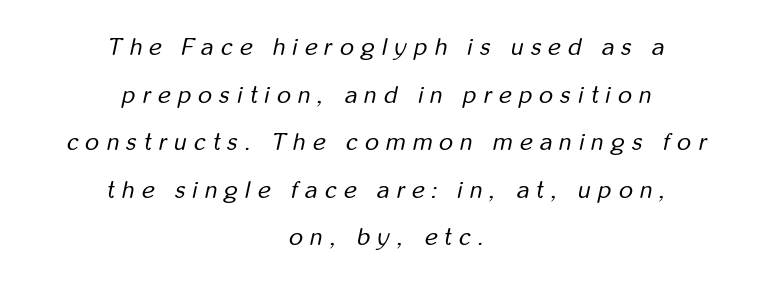
The line texture is sparse and dotted thanks to wide tracking. Only glyphs here, with clear space below each row. The weight tops out at a normal text grade. The block of text is sparse from top to bottom, with ample space between rows. It's the slanting kind of type. The passage is arranged like a title page — every line centered.
